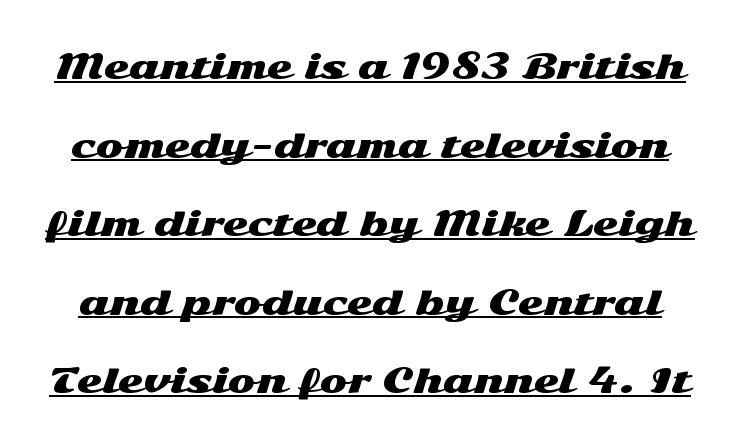
{"serif": "no", "width": "wide", "stroke_contrast": "medium", "x_height": "medium", "monospaced": "no", "underline": "yes", "line_spacing": "loose", "line_spacing_ratio": 2.38, "letter_spacing": "normal", "letter_spacing_em": 0.0, "glyph_px": 33}
